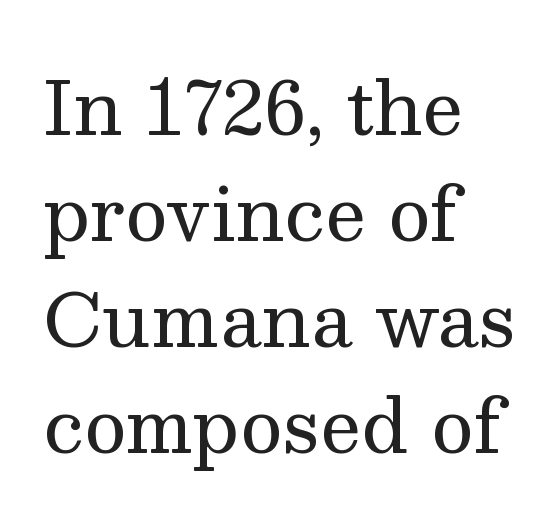
The image shows 73 px regular-weight serif type, upright; set left-aligned, normal line spacing (1.45x), normal letter spacing, not underlined; medium stroke contrast and a medium x-height.
